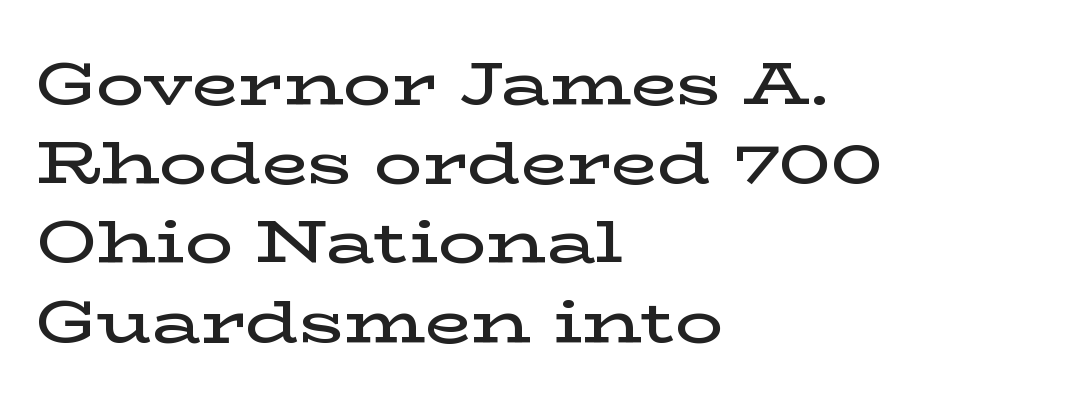
The image shows 60 px semibold, wide serif type, upright; set left-aligned, normal line spacing (1.32x), normal letter spacing, not underlined; low stroke contrast and a medium x-height.
